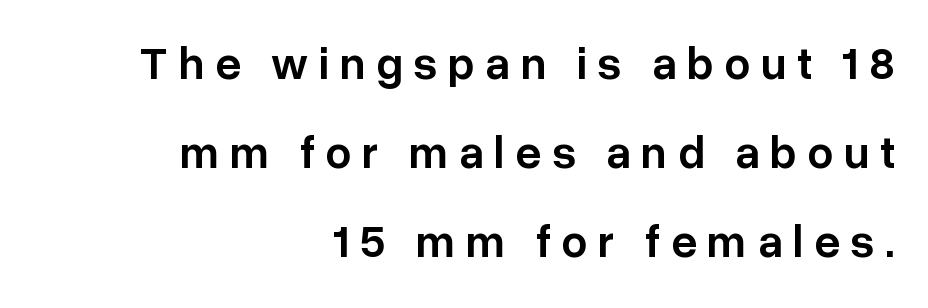
Check where the strokes stop: nothing finishes them off — pure sans. The letters are spread apart with noticeably loose tracking. Each row of text sits above clean, open space. Honestly, the rows look like they've been pulled way apart. Italic? Not at all — the glyphs are vertical. Strokes here are thickened, but only to semibold level.
